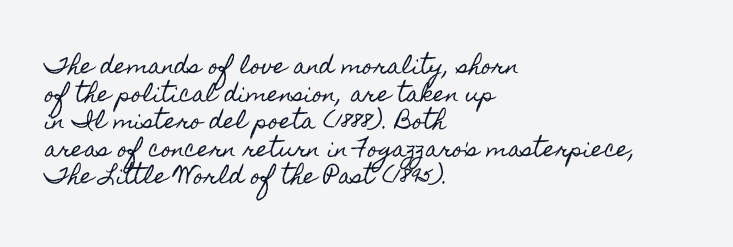
{"underline": "no", "align": "left", "line_spacing": "normal", "line_spacing_ratio": 1.31, "letter_spacing": "normal", "letter_spacing_em": 0.0, "glyph_px": 21}
